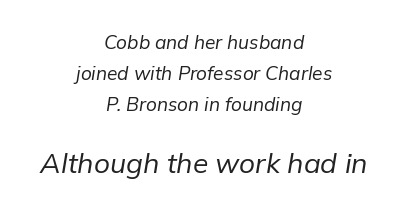
Q: Is the text bold? A: No.
Q: Is the text italic (slanted)? A: Yes, it leans right by about 9 degrees.
Q: Is the text underlined? A: No.
Q: How is the paragraph aligned? A: Centered.
Q: Is the spacing between letters normal or unusually wide? A: Normal.
Q: Is the spacing between lines tight, normal or loose? A: Normal.
Q: Which block of text is set in a larger size, the first (top) or the second (bottom)? A: The second (bottom) one.
Q: Width (condensed, normal, or wide)? A: Normal.
Q: Stroke contrast? A: Low.
Q: x-height? A: Medium.
Q: Monospaced? A: No.
